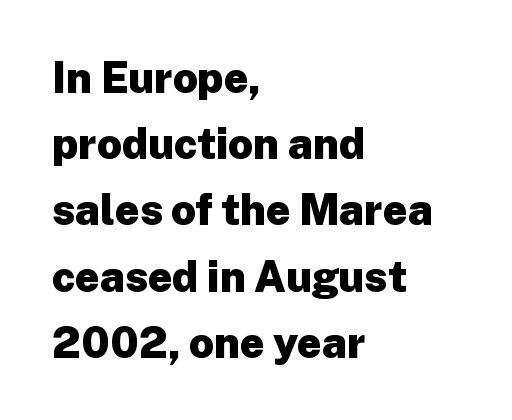
{"serif": "no", "italic": "no", "bold": "yes", "weight": "heavy", "width": "normal", "stroke_contrast": "low", "x_height": "medium", "monospaced": "no", "underline": "no", "align": "left", "line_spacing": "normal", "line_spacing_ratio": 1.54, "letter_spacing": "normal", "letter_spacing_em": 0.0, "glyph_px": 43}
